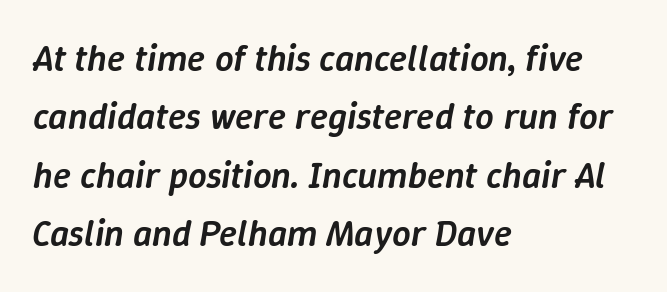
Q: Is the text bold? A: Semi-bold.
Q: Is the text italic (slanted)? A: Yes, it leans right by about 9 degrees.
Q: Is the text underlined? A: No.
Q: How is the paragraph aligned? A: Left-aligned.
Q: Is the spacing between letters normal or unusually wide? A: Normal.
Q: Is the spacing between lines tight, normal or loose? A: Normal.
Q: Width (condensed, normal, or wide)? A: Normal.
Q: Stroke contrast? A: Low.
Q: x-height? A: Medium.
Q: Monospaced? A: No.
